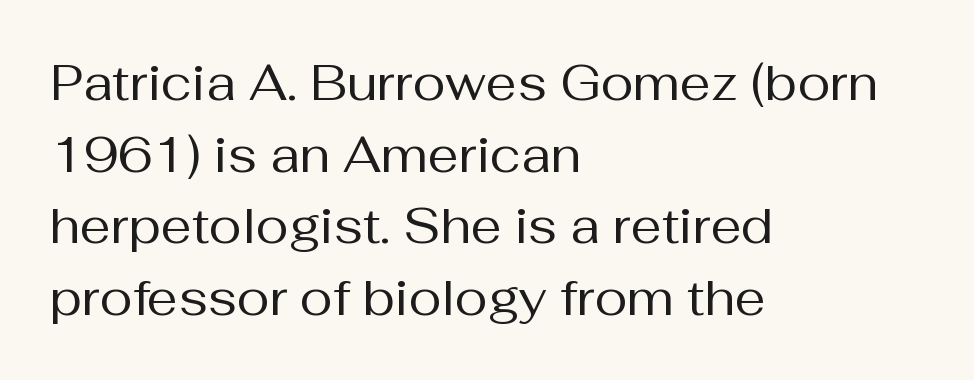
Q: Is the text bold? A: No.
Q: Is the text italic (slanted)? A: No, it is upright.
Q: Is the typeface a serif or a sans-serif typeface? A: Sans-serif.
Q: Is the text underlined? A: No.
Q: How is the paragraph aligned? A: Left-aligned.
Q: Is the spacing between letters normal or unusually wide? A: Normal.
Q: Is the spacing between lines tight, normal or loose? A: Normal.
Q: Width (condensed, normal, or wide)? A: Normal.
Q: Stroke contrast? A: Medium.
Q: x-height? A: Medium.
Q: Monospaced? A: No.
